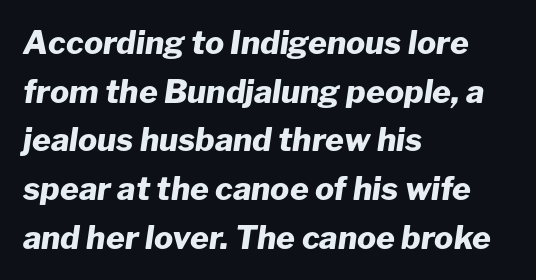
{"italic": "yes", "lean": "right", "slant_degrees": 8, "bold": "yes", "weight": "heavy", "width": "normal", "stroke_contrast": "low", "x_height": "medium", "monospaced": "no", "underline": "no", "align": "left", "line_spacing": "normal", "line_spacing_ratio": 1.52, "letter_spacing": "normal", "letter_spacing_em": 0.0, "glyph_px": 32}
